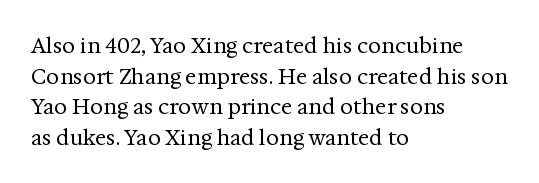
The image shows 21 px text type, upright; set left-aligned, normal line spacing (1.46x), normal letter spacing, not underlined.
